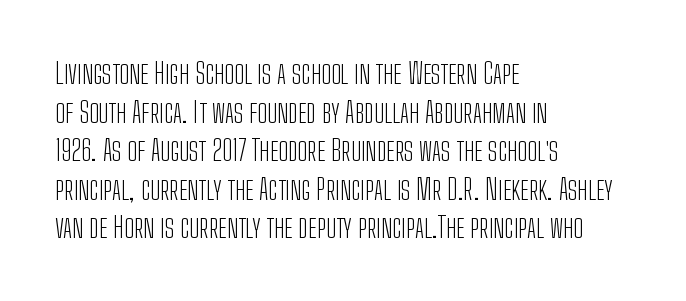
Q: Is the text bold? A: No.
Q: Is the text italic (slanted)? A: No, it is upright.
Q: Is the typeface a serif or a sans-serif typeface? A: Sans-serif.
Q: Is the text underlined? A: No.
Q: How is the paragraph aligned? A: Left-aligned.
Q: Is the spacing between letters normal or unusually wide? A: Normal.
Q: Is the spacing between lines tight, normal or loose? A: Normal.
Q: Width (condensed, normal, or wide)? A: Condensed.
Q: Stroke contrast? A: Low.
Q: x-height? A: Medium.
Q: Monospaced? A: No.
